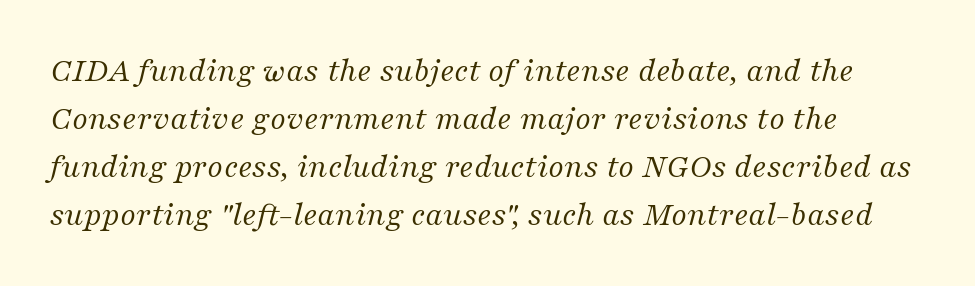
The image shows 34 px regular-weight serif type, italic (leaning right); set normal line spacing (1.41x), normal letter spacing, not underlined; medium stroke contrast and a medium x-height.
